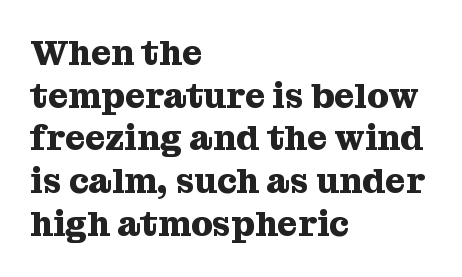
The image shows 35 px heavy serif type, upright; set left-aligned, line spacing 1.22x, normal letter spacing, not underlined; medium stroke contrast and a medium x-height.
